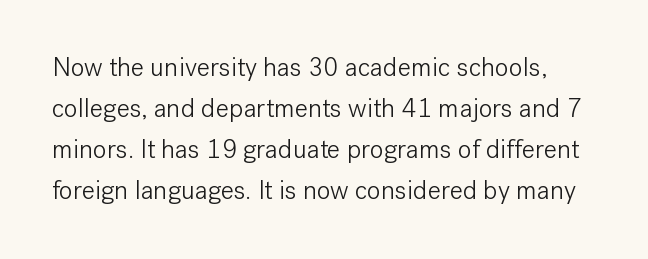
Q: Is the text bold? A: No.
Q: Is the text italic (slanted)? A: No, it is upright.
Q: Is the text underlined? A: No.
Q: Is the spacing between letters normal or unusually wide? A: Normal.
Q: Is the spacing between lines tight, normal or loose? A: Normal.
